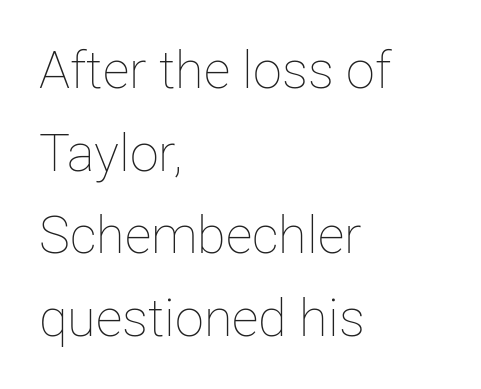
Q: Is the text bold? A: No.
Q: Is the text italic (slanted)? A: No, it is upright.
Q: Is the text underlined? A: No.
Q: How is the paragraph aligned? A: Left-aligned.
Q: Is the spacing between letters normal or unusually wide? A: Normal.
Q: Is the spacing between lines tight, normal or loose? A: Normal.
Q: Width (condensed, normal, or wide)? A: Normal.
Q: Stroke contrast? A: Low.
Q: x-height? A: Medium.
Q: Monospaced? A: No.
